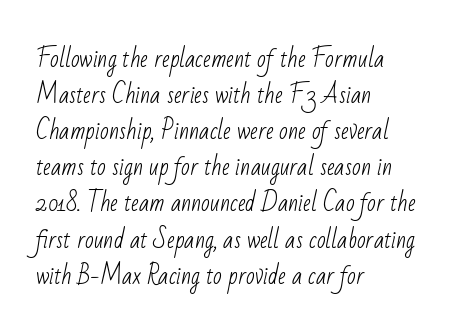
Weight: not bold — regular or lighter. Standard letterfit; no display-style spreading of the glyphs. Clear beneath every line of the passage. Caption: multi-line text, flush left, ragged right.
